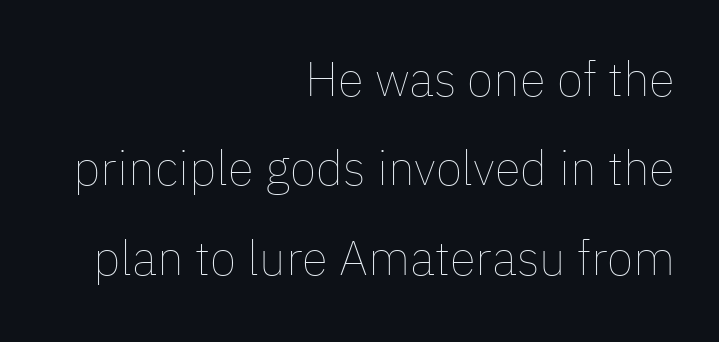
The image shows 48 px thin type, upright; set right-aligned, line spacing 1.86x, normal letter spacing, not underlined; low stroke contrast and a medium x-height.
